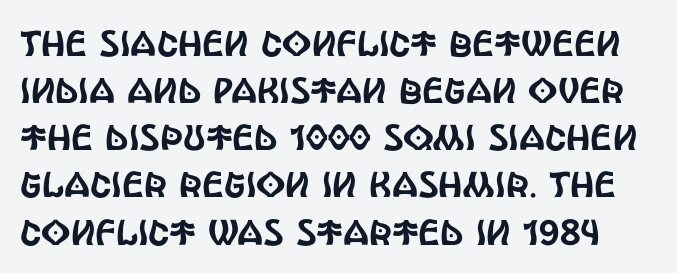
The image shows 36 px condensed sans-serif type, upright; set normal line spacing (1.31x), normal letter spacing, not underlined; a large x-height.
